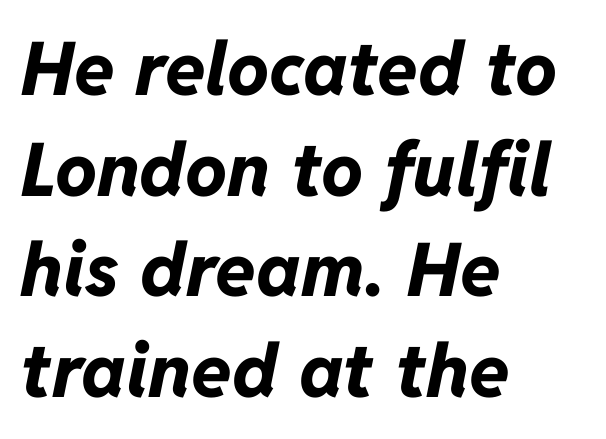
{"italic": "yes", "lean": "right", "slant_degrees": 11, "bold": "yes", "weight": "bold", "width": "normal", "stroke_contrast": "low", "x_height": "medium", "monospaced": "no", "underline": "no", "align": "left", "line_spacing": "normal", "line_spacing_ratio": 1.36, "letter_spacing": "normal", "letter_spacing_em": 0.0, "glyph_px": 74}
